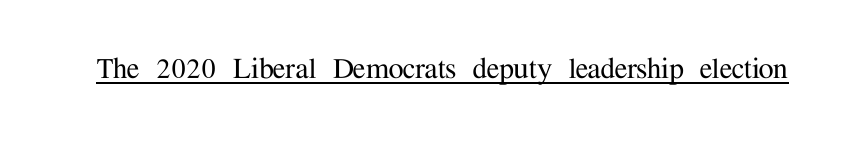
The image shows 34 px serif type, upright; set normal letter spacing, underlined; medium stroke contrast and a medium x-height.
